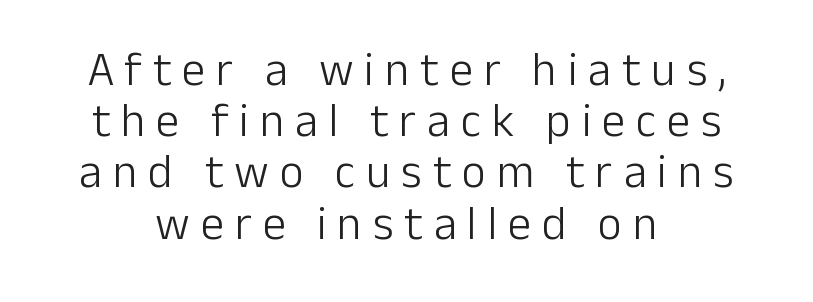
{"serif": "no", "italic": "no", "bold": "no", "weight": "light", "width": "normal", "stroke_contrast": "low", "x_height": "medium", "monospaced": "no", "underline": "no", "align": "center", "line_spacing": "tight", "line_spacing_ratio": 1.09, "letter_spacing": "wide", "letter_spacing_em": 0.23, "glyph_px": 47}
